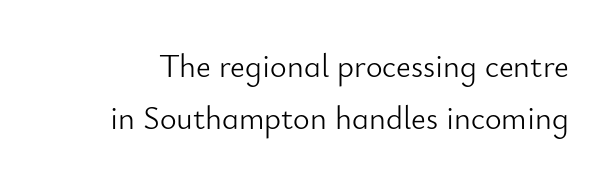
Q: Is the text bold? A: No.
Q: Is the text italic (slanted)? A: No, it is upright.
Q: Is the typeface a serif or a sans-serif typeface? A: Sans-serif.
Q: Is the text underlined? A: No.
Q: Is the spacing between letters normal or unusually wide? A: Normal.
Q: Is the spacing between lines tight, normal or loose? A: Normal.
Q: Width (condensed, normal, or wide)? A: Normal.
Q: Stroke contrast? A: Low.
Q: x-height? A: Small.
Q: Monospaced? A: No.
